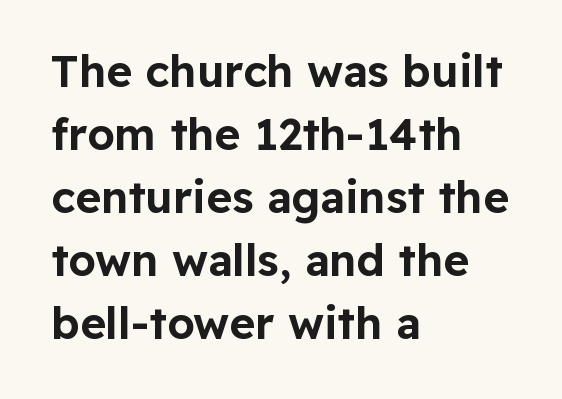
{"serif": "no", "italic": "no", "width": "normal", "stroke_contrast": "low", "x_height": "medium", "monospaced": "no", "underline": "no", "align": "left", "line_spacing": "normal", "line_spacing_ratio": 1.43, "letter_spacing": "normal", "letter_spacing_em": 0.0, "glyph_px": 44}
